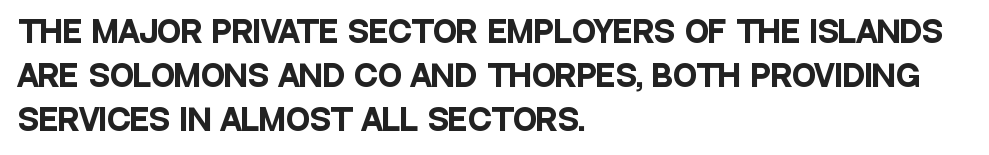
These lines sit exactly where default settings would place them. The glyphs are unaccompanied by any horizontal stroke below them. Teacher's note: observe the even left margin — that is flush-left alignment. Stroke thickness is high; the sample reads as a true bold. The passage shown is typed in a proportional face where columns would drift. There is no visible air inserted between adjacent glyphs.
